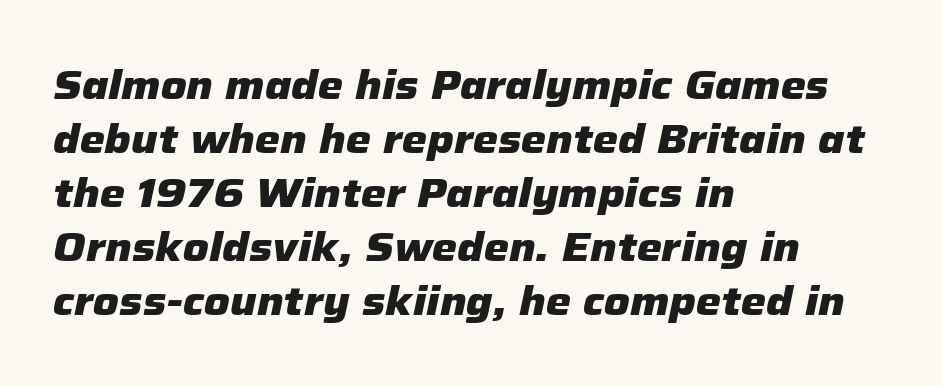
Q: Is the text bold? A: Yes.
Q: Is the text italic (slanted)? A: Yes, it leans right by about 12 degrees.
Q: Is the text underlined? A: No.
Q: How is the paragraph aligned? A: Left-aligned.
Q: Is the spacing between letters normal or unusually wide? A: Normal.
Q: Is the spacing between lines tight, normal or loose? A: Normal.
Q: Width (condensed, normal, or wide)? A: Normal.
Q: Stroke contrast? A: Low.
Q: x-height? A: Medium.
Q: Monospaced? A: No.
